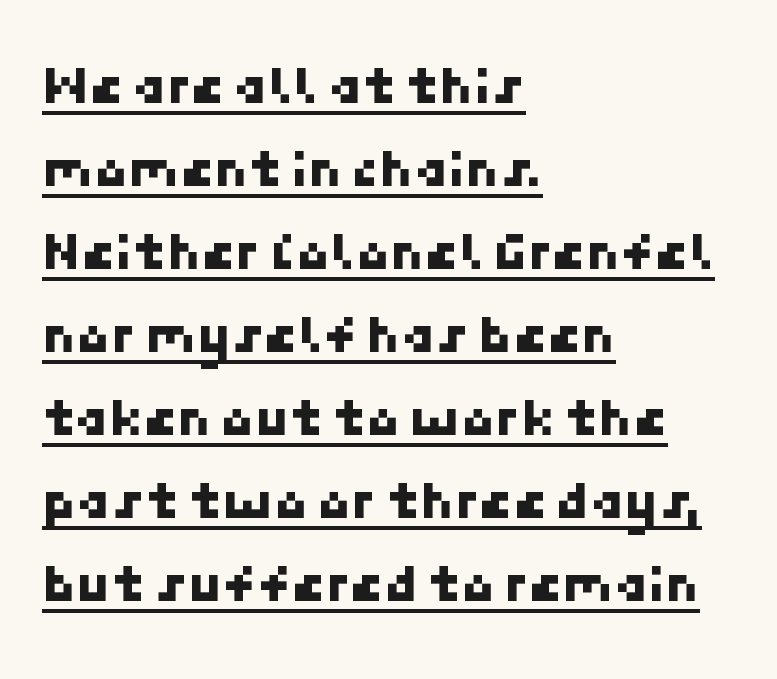
The image shows 55 px sans-serif type; set left-aligned, normal line spacing (1.51x), normal letter spacing, underlined; low stroke contrast and a medium x-height.
